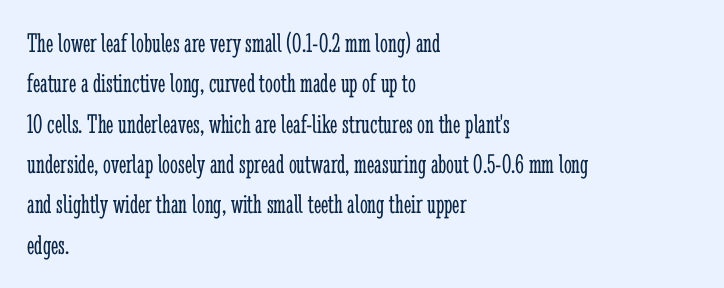
{"serif": "yes", "italic": "no", "bold": "no", "weight": "light", "width": "condensed", "stroke_contrast": "low", "x_height": "medium", "monospaced": "no", "underline": "no", "align": "left", "line_spacing": "normal", "line_spacing_ratio": 1.44, "letter_spacing": "normal", "letter_spacing_em": 0.0, "glyph_px": 28}
